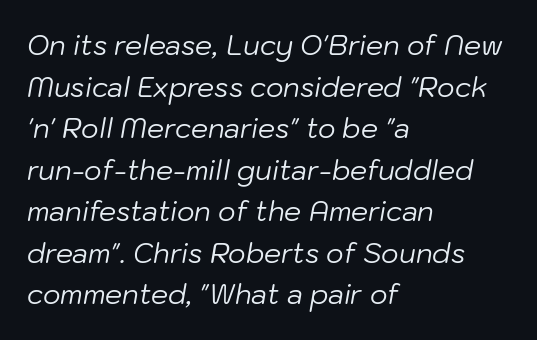
{"italic": "yes", "lean": "right", "slant_degrees": 10, "bold": "no", "underline": "no", "align": "left", "line_spacing": "normal", "line_spacing_ratio": 1.54, "letter_spacing": "normal", "letter_spacing_em": 0.0, "glyph_px": 27}
